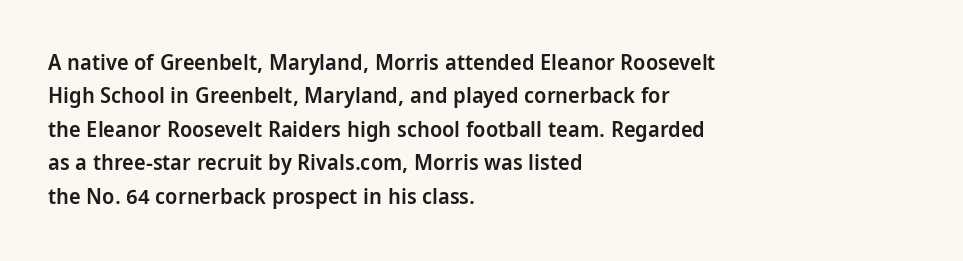
The image shows 22 px text type, upright; set left-aligned, normal line spacing (1.52x), normal letter spacing, not underlined.
